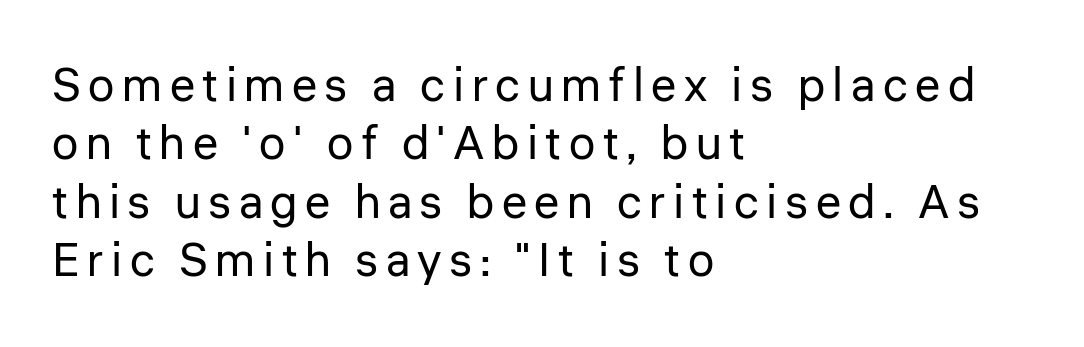
The image shows 47 px regular-weight sans-serif type, upright; set left-aligned, line spacing 1.24x, not underlined; low stroke contrast and a medium x-height.
